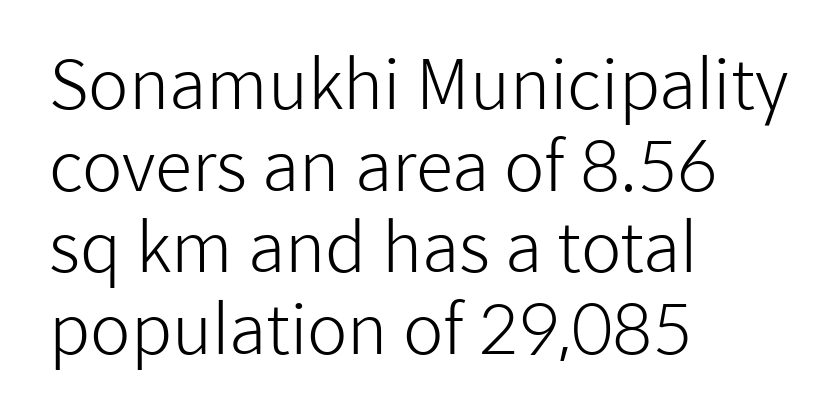
The image shows 68 px light sans-serif type, upright; set left-aligned, line spacing 1.2x, normal letter spacing, not underlined; low stroke contrast and a medium x-height.
